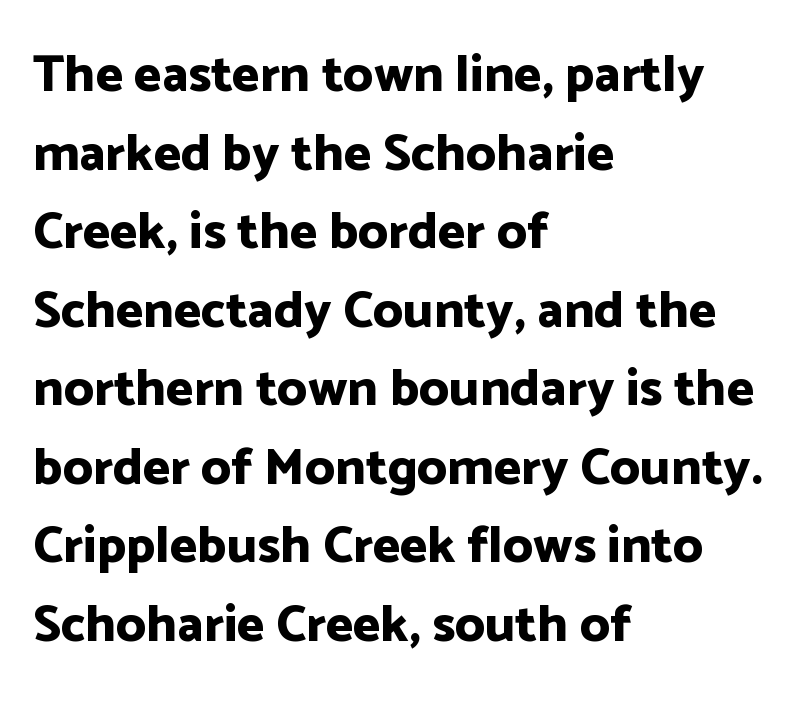
This sample keeps an unexceptional amount of space between lines. Teacher's note: observe the even left margin — that is flush-left alignment. These lines carry a lot of weight — the face is fully bold. Is this a sans? Yes — the strokes have no serifs. Quick note: underline off. What stands out about the letter spacing? Nothing — it is the standard amount.
